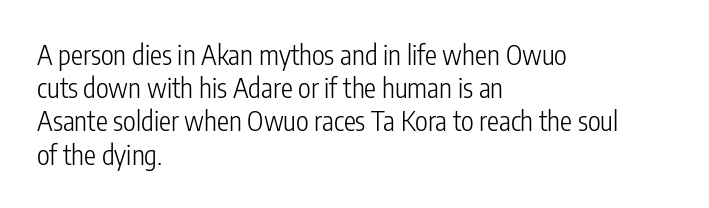
The image shows 27 px text type, upright; set left-aligned, line spacing 1.23x, normal letter spacing, not underlined.
